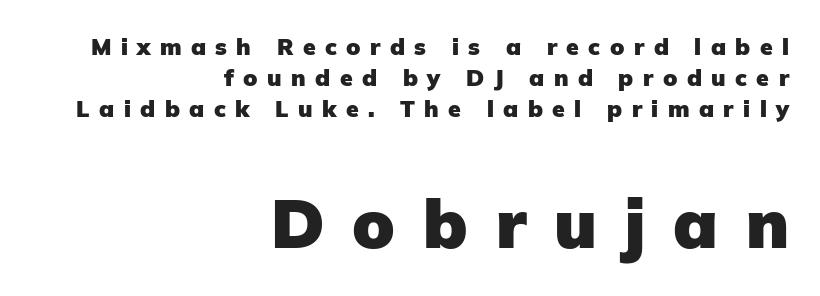
{"serif": "no", "italic": "no", "bold": "yes", "weight": "heavy", "width": "normal", "stroke_contrast": "low", "x_height": "medium", "monospaced": "no", "underline": "no", "align": "right", "line_spacing": "normal", "line_spacing_ratio": 1.35, "letter_spacing": "wide", "letter_spacing_em": 0.41, "larger_block": "second", "size_ratio": 2.96, "glyph_px": 68}
